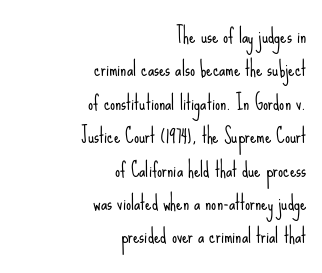
Q: Is the text bold? A: No.
Q: Is the text italic (slanted)? A: No, it is upright.
Q: Is the text underlined? A: No.
Q: How is the paragraph aligned? A: Right-aligned.
Q: Is the spacing between letters normal or unusually wide? A: Normal.
Q: Is the spacing between lines tight, normal or loose? A: Normal.
